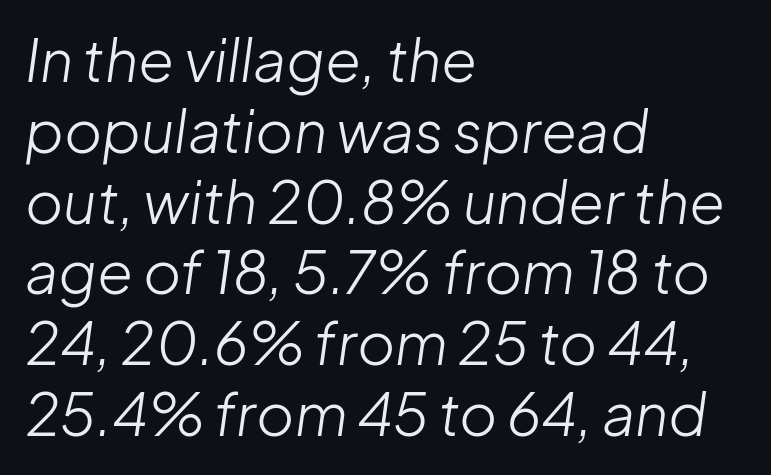
The image shows 58 px light type, italic (leaning right); set left-aligned, line spacing 1.22x, normal letter spacing, not underlined; low stroke contrast and a medium x-height.
